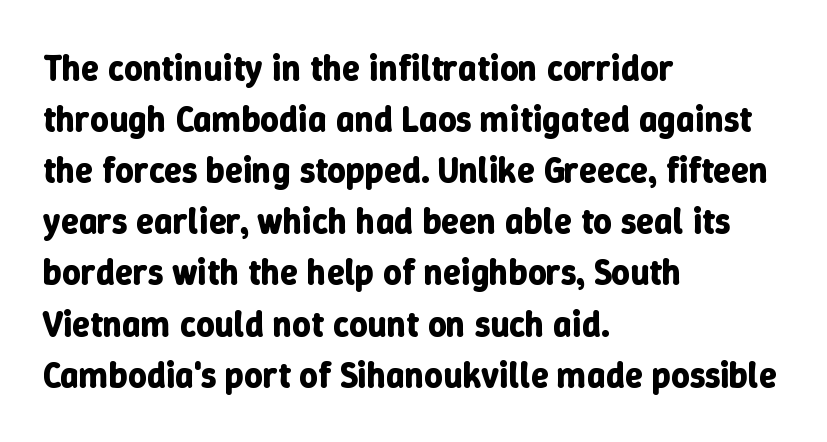
{"italic": "no", "bold": "yes", "weight": "bold", "width": "normal", "stroke_contrast": "low", "x_height": "medium", "monospaced": "no", "underline": "no", "align": "left", "line_spacing": "normal", "line_spacing_ratio": 1.42, "letter_spacing": "normal", "letter_spacing_em": 0.0, "glyph_px": 36}
